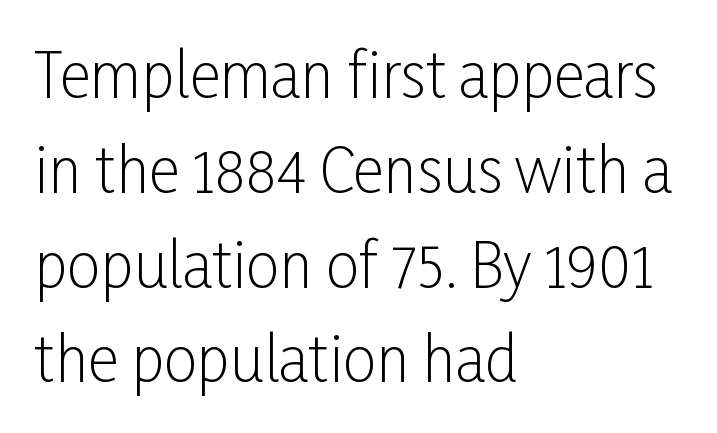
{"serif": "no", "italic": "no", "bold": "no", "weight": "light", "width": "condensed", "stroke_contrast": "low", "x_height": "medium", "monospaced": "no", "underline": "no", "align": "left", "line_spacing": "normal", "line_spacing_ratio": 1.58, "letter_spacing": "normal", "letter_spacing_em": 0.0, "glyph_px": 60}
